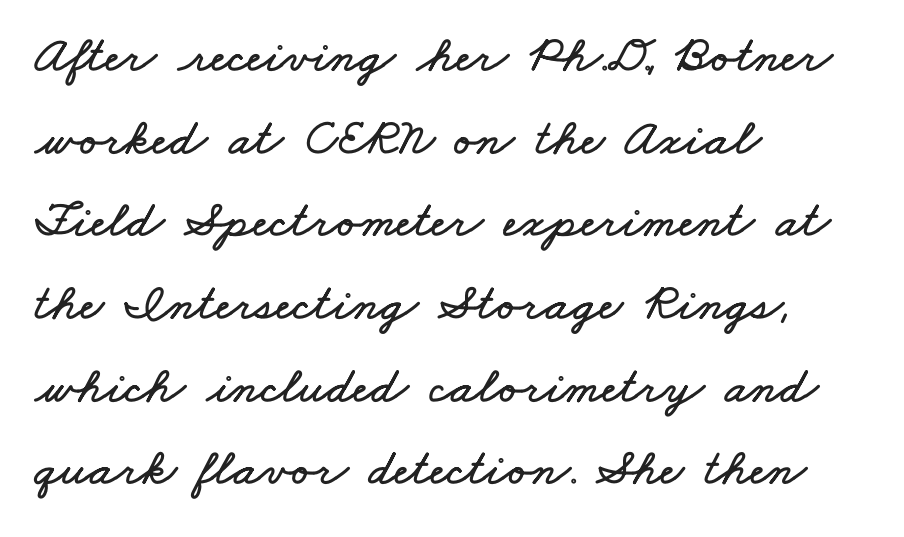
The image shows 52 px wide type; set left-aligned, normal line spacing (1.59x), normal letter spacing, not underlined; low stroke contrast and a small x-height.
